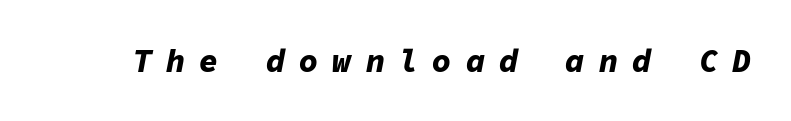
The image shows 32 px bold type, italic (leaning right), monospaced; set unusually wide letter spacing (+0.44 em), not underlined; low stroke contrast and a medium x-height.
